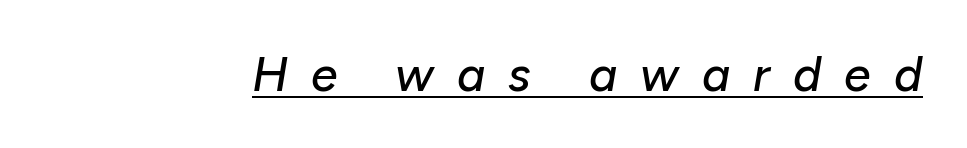
{"italic": "yes", "lean": "right", "slant_degrees": 10, "width": "normal", "stroke_contrast": "low", "x_height": "medium", "monospaced": "no", "underline": "yes", "letter_spacing": "wide", "letter_spacing_em": 0.48, "glyph_px": 48}
